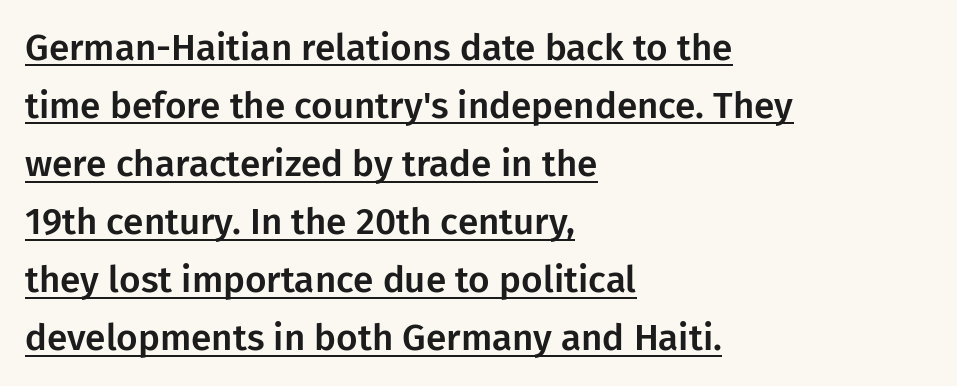
{"serif": "no", "italic": "no", "width": "normal", "stroke_contrast": "low", "x_height": "medium", "monospaced": "no", "underline": "yes", "align": "left", "line_spacing": "normal", "line_spacing_ratio": 1.57, "letter_spacing": "normal", "letter_spacing_em": 0.0, "glyph_px": 37}
